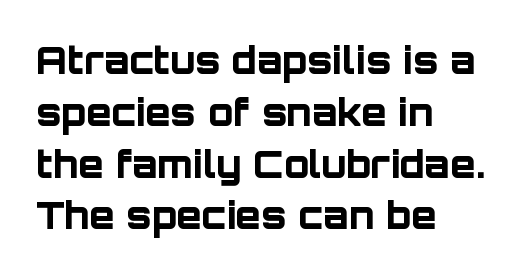
{"serif": "no", "italic": "no", "bold": "yes", "weight": "bold", "width": "normal", "stroke_contrast": "low", "x_height": "large", "monospaced": "no", "underline": "no", "align": "left", "line_spacing": "normal", "line_spacing_ratio": 1.4, "letter_spacing": "normal", "letter_spacing_em": 0.0, "glyph_px": 37}
